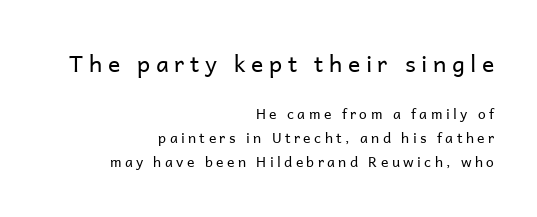
Q: Is the text bold? A: No.
Q: Is the text italic (slanted)? A: No, it is upright.
Q: Is the text underlined? A: No.
Q: How is the paragraph aligned? A: Right-aligned.
Q: Is the spacing between letters normal or unusually wide? A: Unusually wide.
Q: Which block of text is set in a larger size, the first (top) or the second (bottom)? A: The first (top) one.
